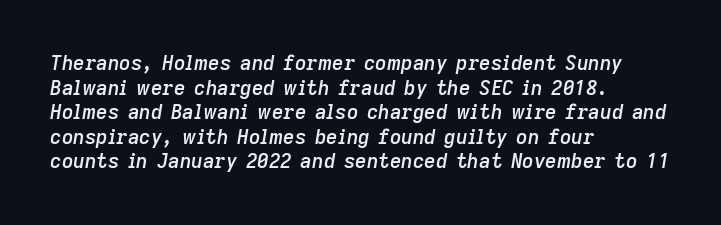
The type is set solid horizontally, with unmodified tracking. The space beneath each line is pristine and unruled. This is moderately heavy type, rendered in semibold. An italicized treatment has been applied to the whole sample.
